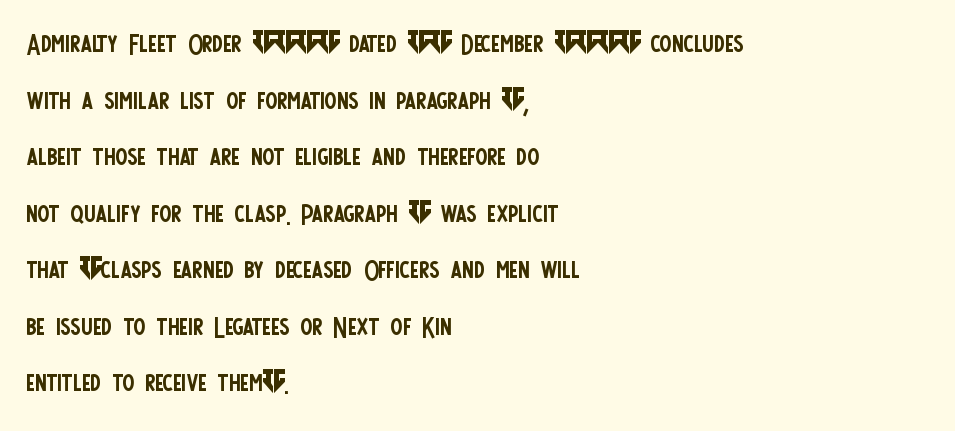
The image shows 36 px regular-weight, condensed sans-serif type, upright; set left-aligned, normal line spacing (1.57x), normal letter spacing, not underlined; low stroke contrast and a large x-height.
